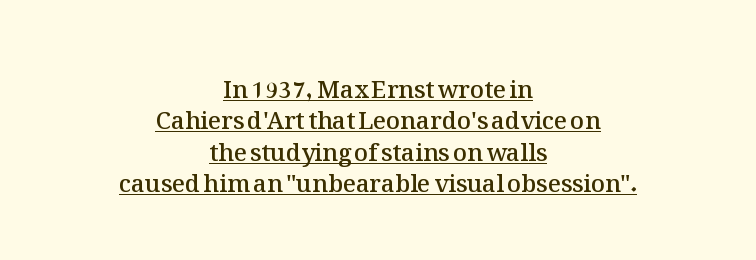
The image shows 24 px text type, upright; set centered, normal line spacing (1.31x), normal letter spacing, underlined.
